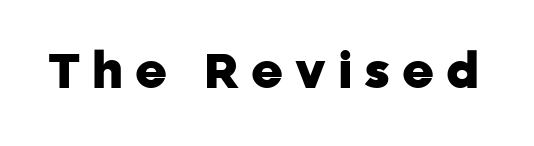
Q: Is the text bold? A: Yes.
Q: Is the text italic (slanted)? A: No, it is upright.
Q: Is the typeface a serif or a sans-serif typeface? A: Sans-serif.
Q: Is the text underlined? A: No.
Q: Is the spacing between letters normal or unusually wide? A: Unusually wide.
Q: Width (condensed, normal, or wide)? A: Normal.
Q: Stroke contrast? A: Low.
Q: x-height? A: Medium.
Q: Monospaced? A: No.
